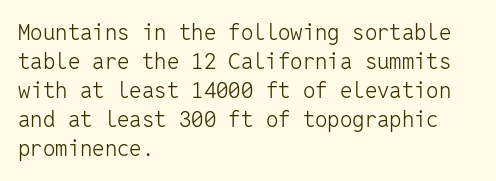
The image shows 22 px text type, upright; set left-aligned, normal line spacing (1.32x), normal letter spacing, not underlined.
